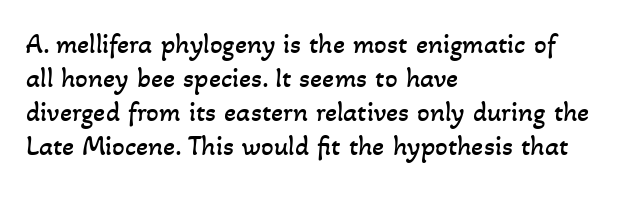
{"bold": "no", "weight": "regular", "width": "normal", "stroke_contrast": "low", "x_height": "small", "monospaced": "no", "underline": "no", "align": "left", "line_spacing_ratio": 1.21, "letter_spacing": "normal", "letter_spacing_em": 0.0, "glyph_px": 28}
